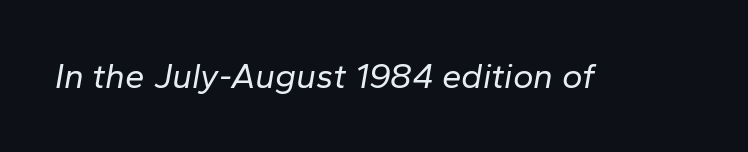
{"italic": "yes", "lean": "right", "slant_degrees": 10, "bold": "no", "weight": "regular", "width": "normal", "stroke_contrast": "low", "x_height": "medium", "monospaced": "no", "underline": "no", "letter_spacing": "normal", "letter_spacing_em": 0.0, "glyph_px": 35}
